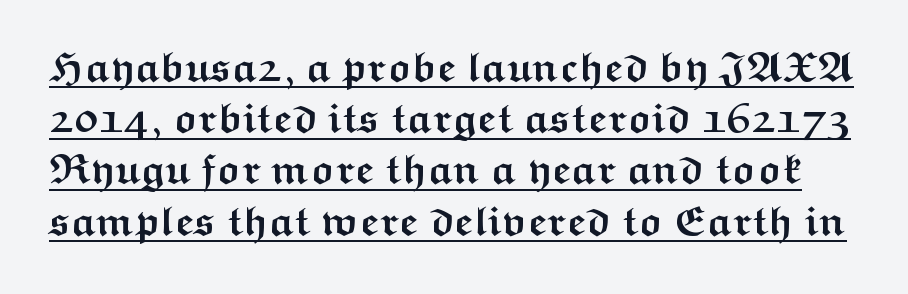
The face used here is proportionally spaced, like ordinary book or web type. These lines are composed in type without serifs. The axis of the letterforms is exactly vertical. Observe the ordinary spacing: letters are neighbours, not strangers.
